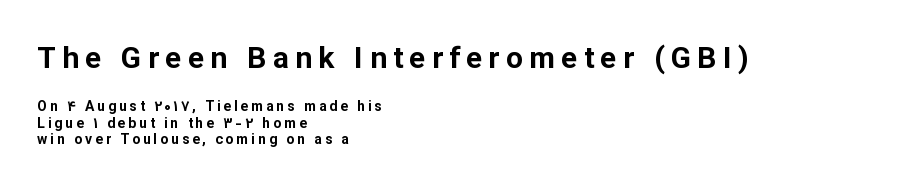
{"serif": "no", "italic": "no", "bold": "yes", "weight": "bold", "width": "normal", "stroke_contrast": "low", "x_height": "medium", "monospaced": "no", "underline": "no", "align": "left", "line_spacing_ratio": 1.18, "letter_spacing": "wide", "letter_spacing_em": 0.21, "larger_block": "first", "size_ratio": 2.14, "glyph_px": 30}
